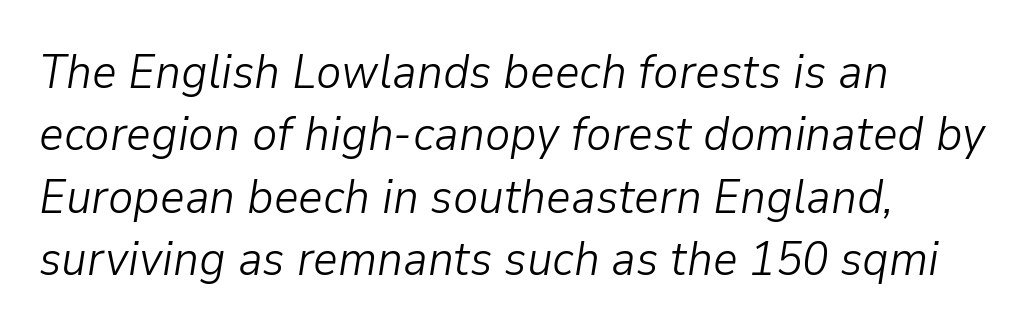
{"italic": "yes", "lean": "right", "slant_degrees": 9, "bold": "no", "weight": "light", "width": "normal", "stroke_contrast": "low", "x_height": "medium", "monospaced": "no", "underline": "no", "align": "left", "line_spacing": "normal", "line_spacing_ratio": 1.3, "letter_spacing": "normal", "letter_spacing_em": 0.0, "glyph_px": 48}
